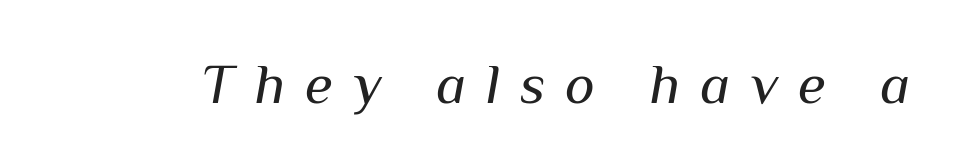
{"italic": "yes", "lean": "right", "slant_degrees": 10, "bold": "no", "weight": "regular", "width": "normal", "stroke_contrast": "medium", "x_height": "medium", "monospaced": "no", "underline": "no", "letter_spacing": "wide", "letter_spacing_em": 0.35, "glyph_px": 57}
